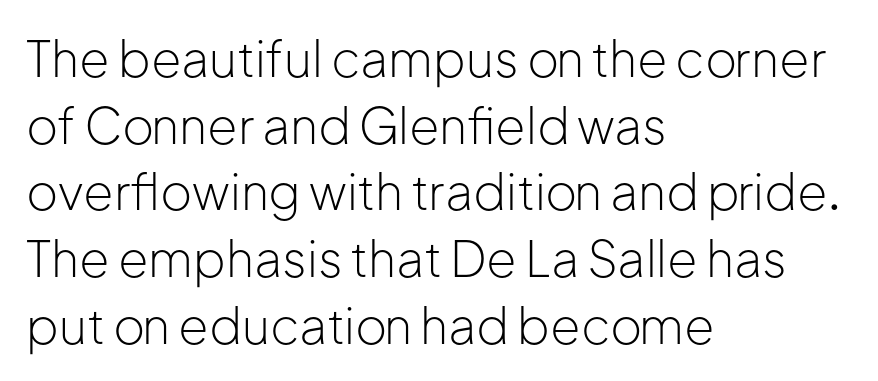
{"serif": "no", "italic": "no", "bold": "no", "weight": "light", "width": "normal", "stroke_contrast": "low", "x_height": "medium", "monospaced": "no", "underline": "no", "align": "left", "line_spacing": "normal", "line_spacing_ratio": 1.36, "letter_spacing": "normal", "letter_spacing_em": 0.0, "glyph_px": 49}
